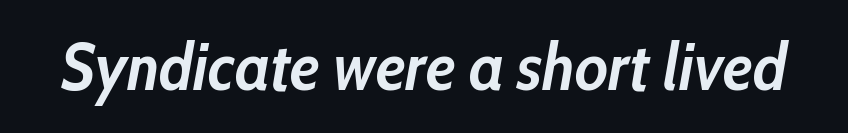
{"italic": "yes", "lean": "right", "slant_degrees": 10, "bold": "yes", "weight": "semibold", "width": "condensed", "stroke_contrast": "low", "x_height": "medium", "monospaced": "no", "underline": "no", "letter_spacing": "normal", "letter_spacing_em": 0.0, "glyph_px": 66}
